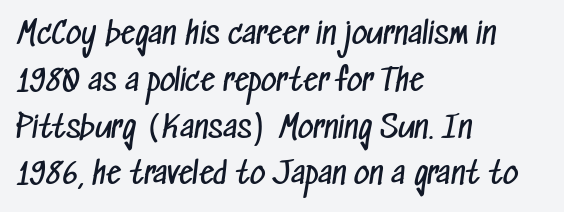
The image shows 30 px regular-weight, condensed sans-serif type; set left-aligned, normal line spacing (1.56x), normal letter spacing, not underlined; low stroke contrast and a medium x-height.
